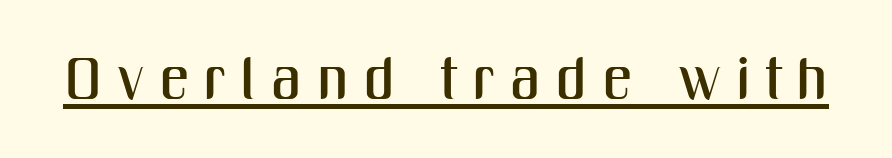
{"serif": "no", "italic": "no", "width": "condensed", "stroke_contrast": "medium", "x_height": "medium", "monospaced": "no", "underline": "yes", "letter_spacing": "wide", "letter_spacing_em": 0.26, "glyph_px": 59}
